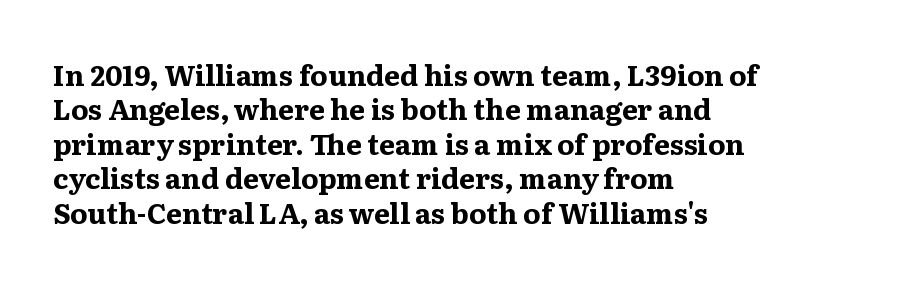
{"serif": "yes", "italic": "no", "bold": "yes", "weight": "bold", "width": "wide", "stroke_contrast": "medium", "x_height": "medium", "monospaced": "no", "underline": "no", "align": "left", "line_spacing_ratio": 1.23, "letter_spacing": "normal", "letter_spacing_em": 0.0, "glyph_px": 28}
